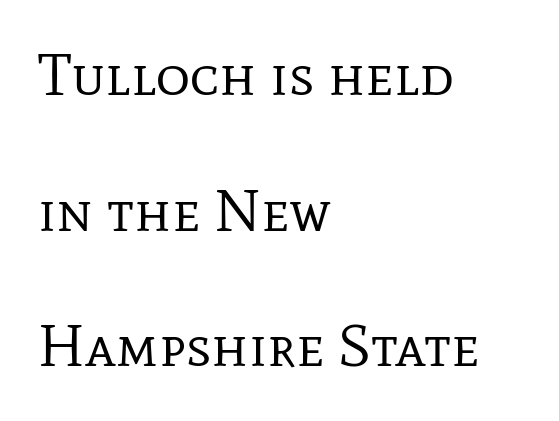
Q: Is the text bold? A: No.
Q: Is the text italic (slanted)? A: No, it is upright.
Q: Is the typeface a serif or a sans-serif typeface? A: Serif.
Q: Is the text underlined? A: No.
Q: How is the paragraph aligned? A: Left-aligned.
Q: Is the spacing between letters normal or unusually wide? A: Normal.
Q: Is the spacing between lines tight, normal or loose? A: Loose.
Q: Width (condensed, normal, or wide)? A: Normal.
Q: Stroke contrast? A: Low.
Q: x-height? A: Medium.
Q: Monospaced? A: No.
